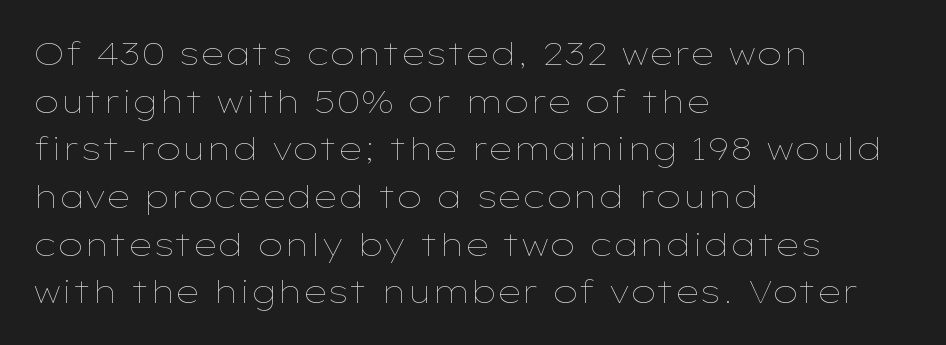
{"italic": "no", "bold": "no", "weight": "thin", "width": "wide", "stroke_contrast": "low", "x_height": "medium", "monospaced": "no", "underline": "no", "align": "left", "line_spacing": "normal", "line_spacing_ratio": 1.49, "letter_spacing": "normal", "letter_spacing_em": 0.0, "glyph_px": 32}
